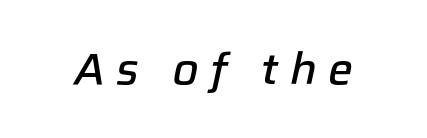
Nobody drew a line under any word here. Between one letter and the next there's a generous, obvious gap. Compared with ordinary roman type, these characters are visibly tilted. Character widths vary here, with narrow letters taking less room than wide ones. A somewhat darkened texture: the type is semibold rather than bold.
